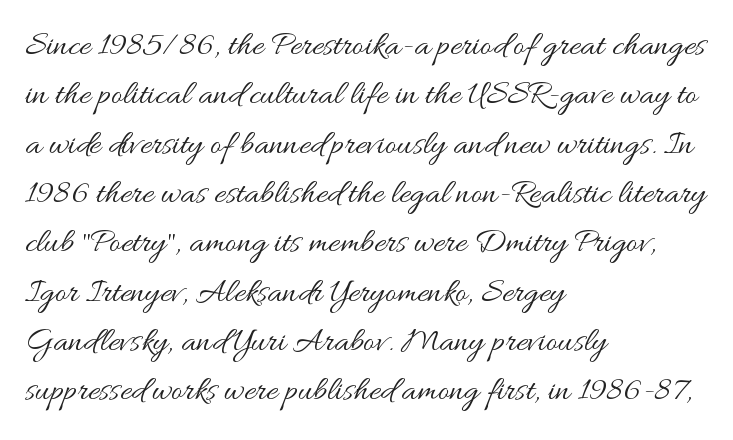
The image shows 35 px regular-weight, wide type; set left-aligned, normal line spacing (1.41x), normal letter spacing, not underlined; medium stroke contrast and a small x-height.
